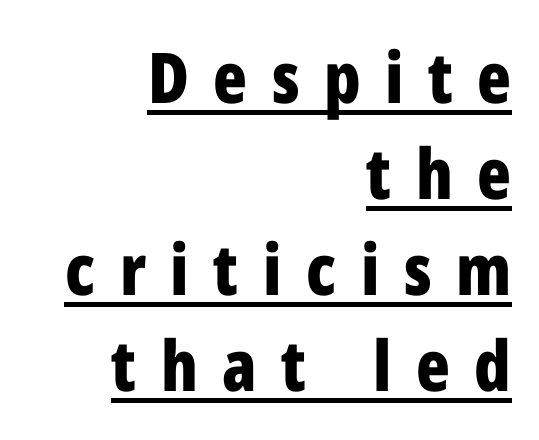
In terms of posture, this sample is upright. Heavy-handed strokes throughout: this text is bold. The string is rendered with underlining switched on. The compositor pushed each line to the right boundary. This block has exactly the height ordinary leading produces.
